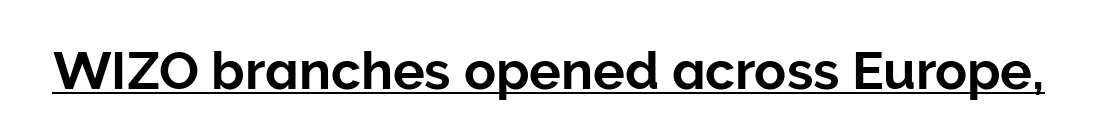
Q: Is the text italic (slanted)? A: No, it is upright.
Q: Is the typeface a serif or a sans-serif typeface? A: Sans-serif.
Q: Is the text underlined? A: Yes.
Q: Is the spacing between letters normal or unusually wide? A: Normal.
Q: Width (condensed, normal, or wide)? A: Normal.
Q: Stroke contrast? A: Low.
Q: x-height? A: Medium.
Q: Monospaced? A: No.
